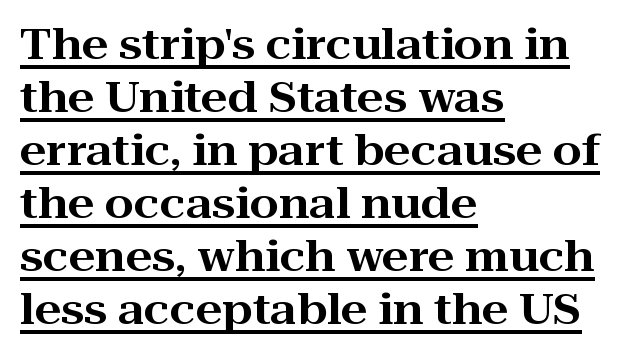
Does the leading feel generous? No, just average. Varying glyph widths throughout — classic text-font behaviour. The rendering keeps characters at their native spacing. Letterform terminals end in serifs throughout the passage.
